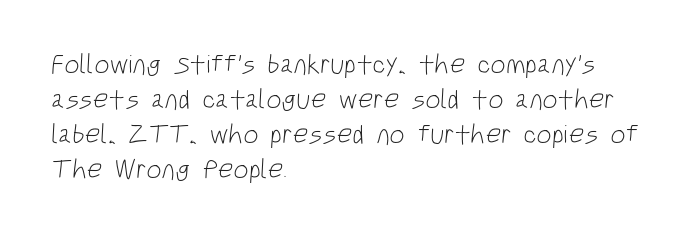
{"bold": "no", "underline": "no", "align": "left", "line_spacing": "normal", "line_spacing_ratio": 1.3, "letter_spacing": "normal", "letter_spacing_em": 0.0, "glyph_px": 27}
